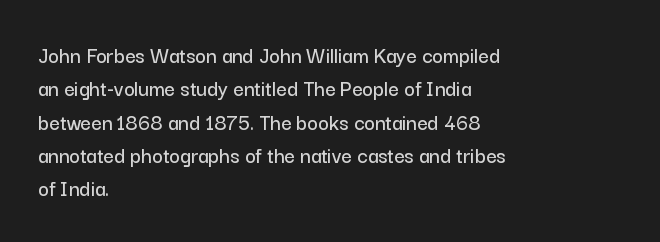
Q: Is the text italic (slanted)? A: No, it is upright.
Q: Is the text underlined? A: No.
Q: How is the paragraph aligned? A: Left-aligned.
Q: Is the spacing between letters normal or unusually wide? A: Normal.
Q: Is the spacing between lines tight, normal or loose? A: Normal.
